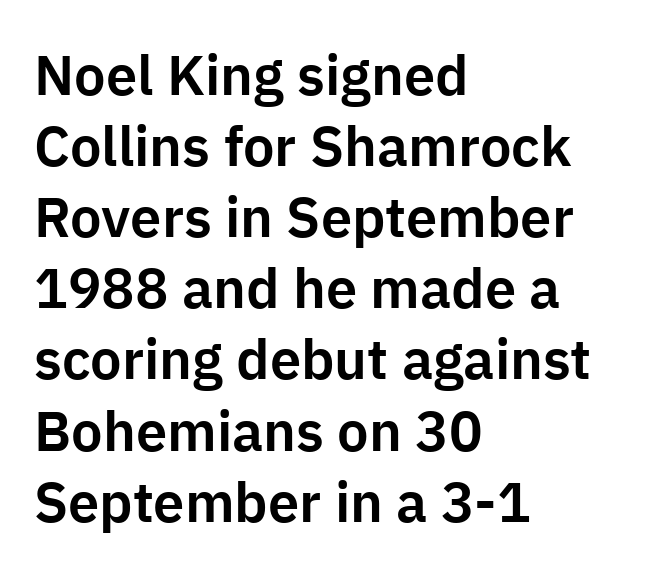
Q: Is the text italic (slanted)? A: No, it is upright.
Q: Is the typeface a serif or a sans-serif typeface? A: Sans-serif.
Q: Is the text underlined? A: No.
Q: How is the paragraph aligned? A: Left-aligned.
Q: Is the spacing between letters normal or unusually wide? A: Normal.
Q: Is the spacing between lines tight, normal or loose? A: Normal.
Q: Width (condensed, normal, or wide)? A: Normal.
Q: Stroke contrast? A: Low.
Q: x-height? A: Medium.
Q: Monospaced? A: No.
